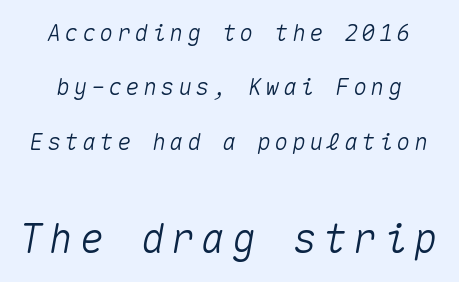
The passage shown stacks its lines with a broad gap. Every character here occupies the same horizontal width, giving the sample a typewriter-like rhythm. Which of the two is more prominent by size? The second, at the bottom. Notice how the stems are inclined rather than vertical — that's the hallmark of italics. Underlining? Definitely not there.
